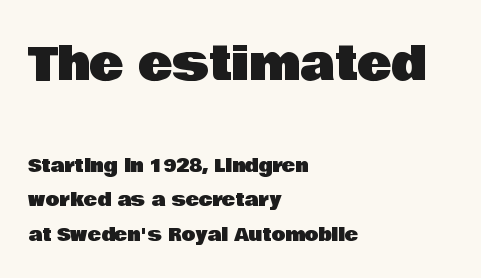
Size contrast runs from large at the top to small at the bottom. Nothing sits at the stroke ends, so this counts as sans-serif. You could fit nearly another row in the gap between these rows. Every character sits straight up, as roman type does. Is the letter spacing exaggerated? No — it looks like the ordinary default.
